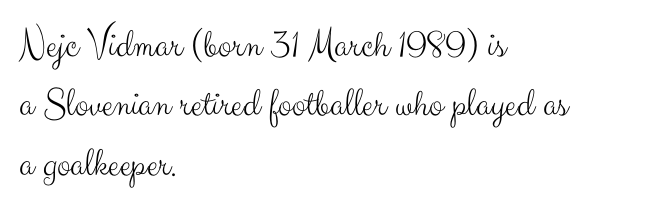
The image shows 41 px light sans-serif type; set left-aligned, normal line spacing (1.45x), normal letter spacing, not underlined; medium stroke contrast and a small x-height.
